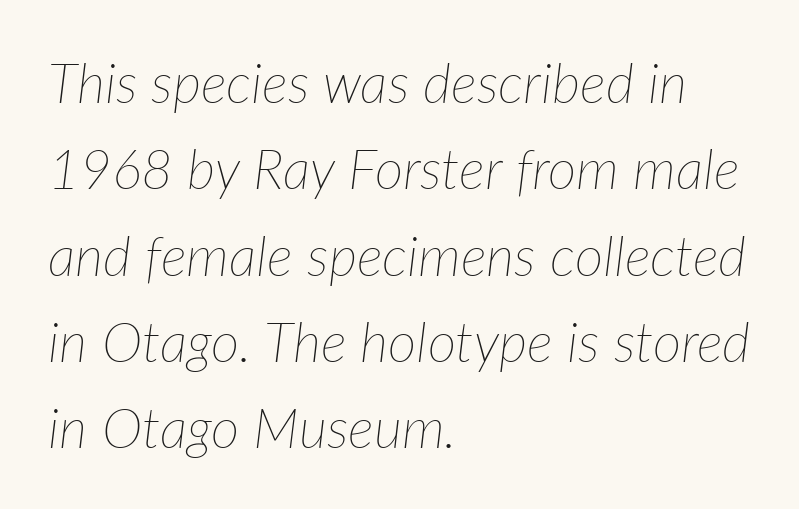
{"italic": "yes", "lean": "right", "slant_degrees": 7, "bold": "no", "weight": "thin", "width": "normal", "stroke_contrast": "low", "x_height": "medium", "monospaced": "no", "underline": "no", "align": "left", "line_spacing": "normal", "line_spacing_ratio": 1.57, "letter_spacing": "normal", "letter_spacing_em": 0.0, "glyph_px": 55}
